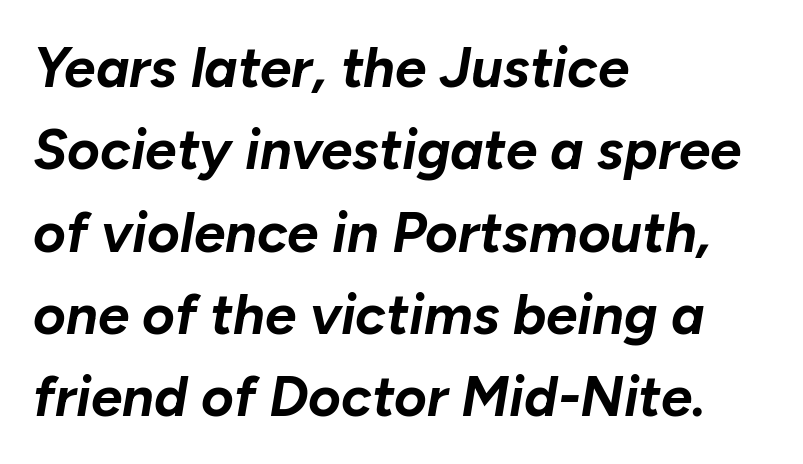
{"italic": "yes", "lean": "right", "slant_degrees": 10, "bold": "yes", "weight": "bold", "width": "normal", "stroke_contrast": "low", "x_height": "medium", "monospaced": "no", "underline": "no", "align": "left", "line_spacing": "normal", "line_spacing_ratio": 1.47, "letter_spacing": "normal", "letter_spacing_em": 0.0, "glyph_px": 56}
